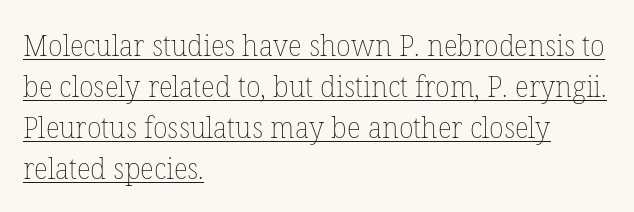
Q: Is the text bold? A: No.
Q: Is the text italic (slanted)? A: No, it is upright.
Q: Is the text underlined? A: Yes.
Q: How is the paragraph aligned? A: Left-aligned.
Q: Is the spacing between letters normal or unusually wide? A: Normal.
Q: Is the spacing between lines tight, normal or loose? A: Normal.
Q: Width (condensed, normal, or wide)? A: Normal.
Q: Stroke contrast? A: Low.
Q: x-height? A: Medium.
Q: Monospaced? A: No.
